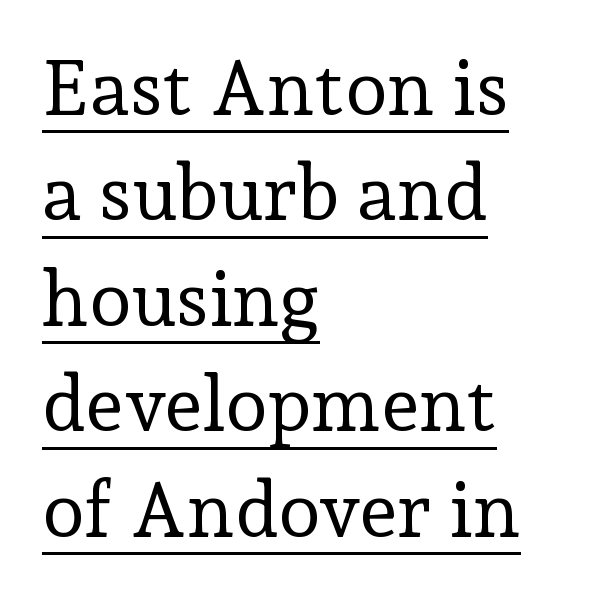
{"serif": "yes", "italic": "no", "bold": "no", "weight": "regular", "width": "normal", "stroke_contrast": "low", "x_height": "medium", "monospaced": "no", "underline": "yes", "align": "left", "line_spacing": "normal", "line_spacing_ratio": 1.37, "letter_spacing": "normal", "letter_spacing_em": 0.0, "glyph_px": 77}
